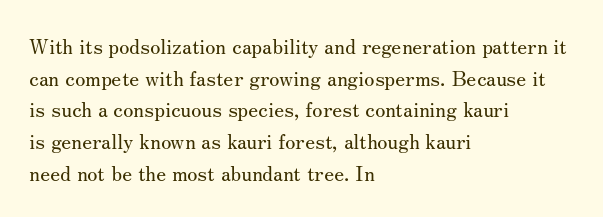
Style check: upright. Leftover space on each line is placed entirely after the last word. The rows are spaced the way most documents space them. The font is comparable to plain body text, perhaps lighter. Honestly, there is no underline to notice here at all. Nobody touched the tracking dial on this one.
